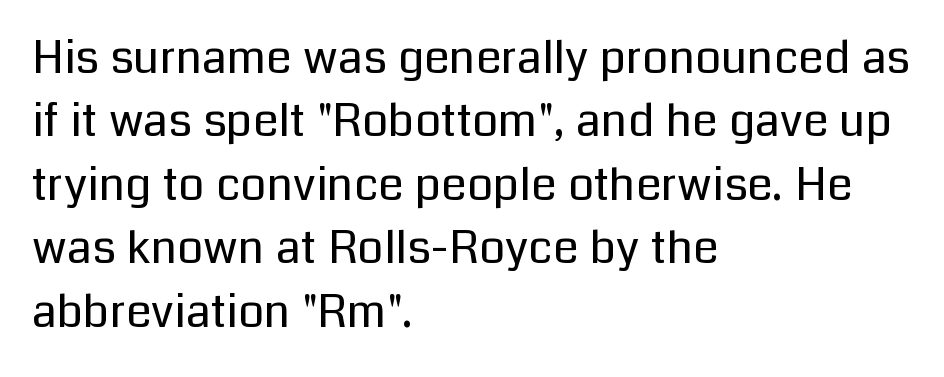
{"serif": "no", "italic": "no", "bold": "no", "weight": "regular", "width": "normal", "stroke_contrast": "low", "x_height": "medium", "monospaced": "no", "underline": "no", "align": "left", "line_spacing": "normal", "line_spacing_ratio": 1.38, "letter_spacing": "normal", "letter_spacing_em": 0.0, "glyph_px": 46}
